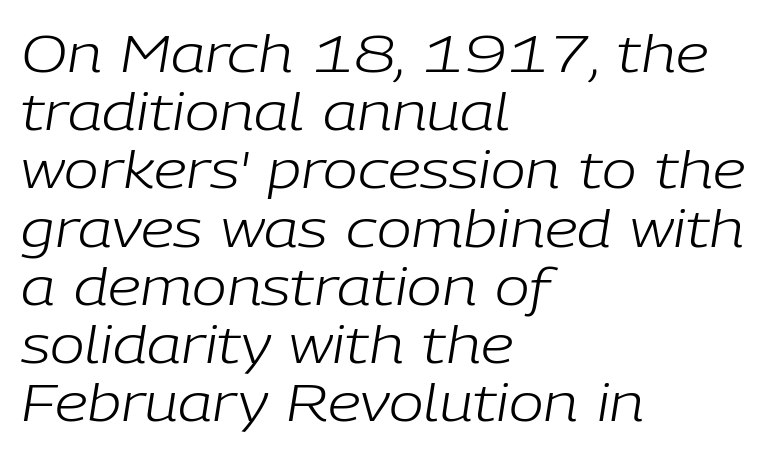
Unbolded letterforms with no extra heft. Proportional: the letters do not fall into vertical columns. A typesetter would mark this as italic. This rendering uses left alignment, leaving the right contour irregular. The space between consecutive lines is stingy. How are the letters spaced? Ordinarily, with no added tracking.
